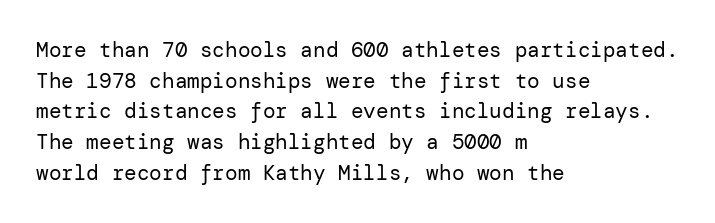
The image shows 21 px text type, upright; set left-aligned, normal line spacing (1.46x), normal letter spacing, not underlined.
